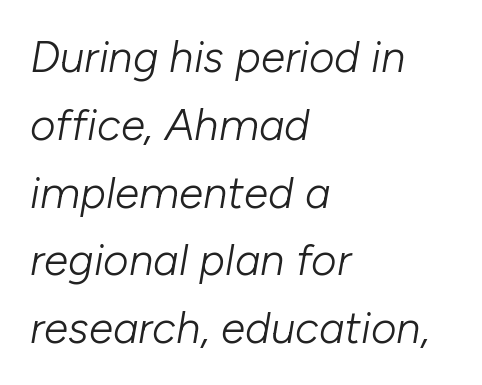
Q: Is the text bold? A: No.
Q: Is the text italic (slanted)? A: Yes, it leans right by about 10 degrees.
Q: Is the text underlined? A: No.
Q: How is the paragraph aligned? A: Left-aligned.
Q: Is the spacing between letters normal or unusually wide? A: Normal.
Q: Is the spacing between lines tight, normal or loose? A: Normal.
Q: Width (condensed, normal, or wide)? A: Normal.
Q: Stroke contrast? A: Low.
Q: x-height? A: Medium.
Q: Monospaced? A: No.
